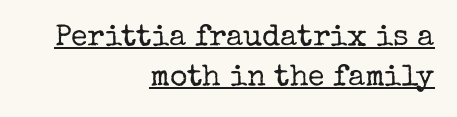
{"serif": "yes", "italic": "no", "bold": "no", "weight": "regular", "width": "normal", "stroke_contrast": "low", "x_height": "medium", "monospaced": "no", "underline": "yes", "align": "right", "line_spacing": "normal", "line_spacing_ratio": 1.33, "letter_spacing": "normal", "letter_spacing_em": 0.0, "glyph_px": 30}
